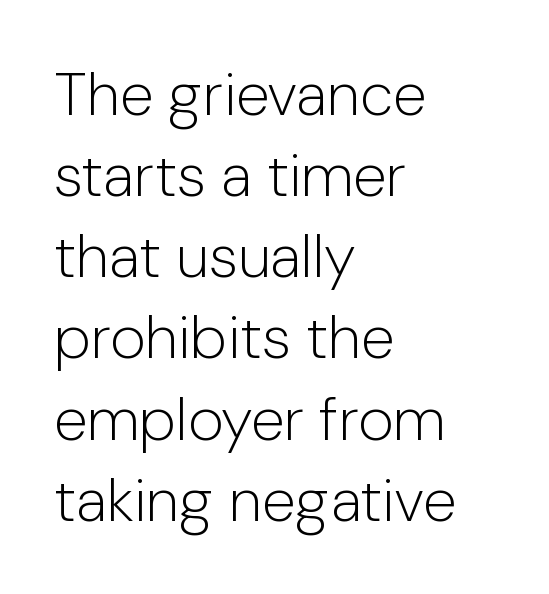
The image shows 61 px light sans-serif type, upright; set left-aligned, normal line spacing (1.33x), normal letter spacing, not underlined; low stroke contrast and a medium x-height.
